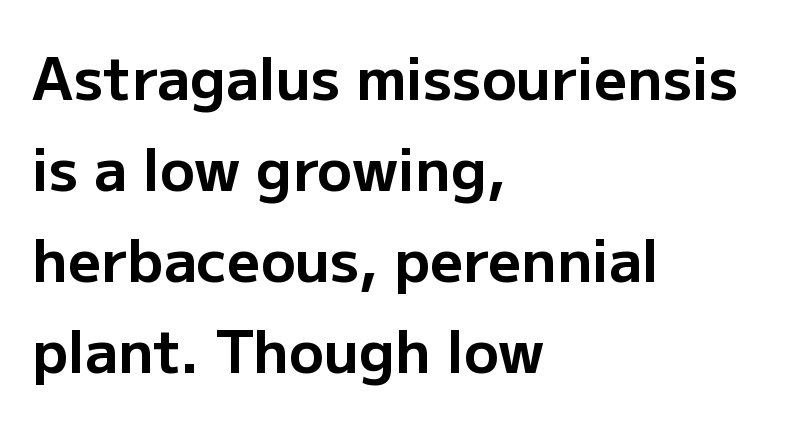
Baseline-to-baseline distance is the conventional proportion of letter height. Tall strokes in this sample are plumb rather than angled. The typeface chosen for these lines omits serifs. Standard letterfit; no display-style spreading of the glyphs. The face used here is proportionally spaced, like ordinary book or web type.
